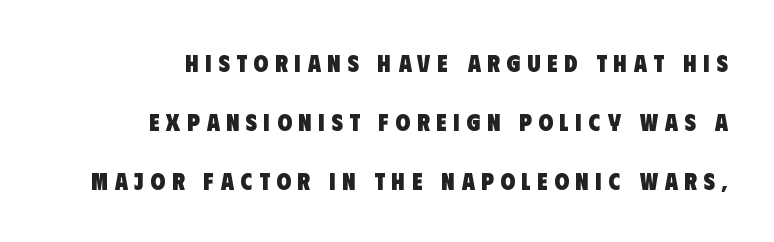
Q: Is the text bold? A: Yes.
Q: Is the text underlined? A: No.
Q: How is the paragraph aligned? A: Right-aligned.
Q: Is the spacing between letters normal or unusually wide? A: Unusually wide.
Q: Is the spacing between lines tight, normal or loose? A: Loose.
